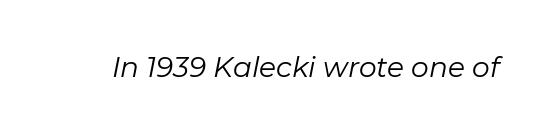
The image shows 28 px regular-weight type, italic (leaning right); set normal letter spacing, not underlined; low stroke contrast and a medium x-height.
